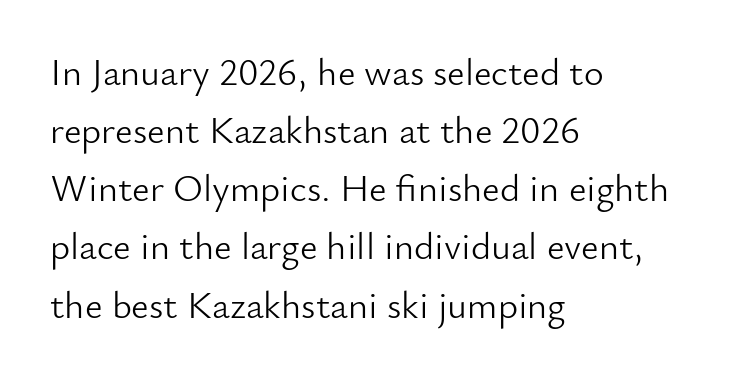
The image shows 38 px light sans-serif type, upright; set left-aligned, normal line spacing (1.53x), normal letter spacing, not underlined; low stroke contrast and a small x-height.
